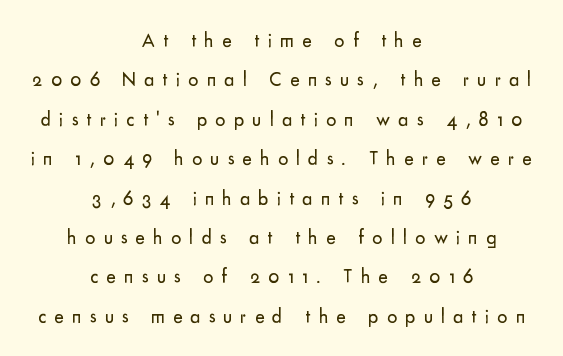
Q: Is the text bold? A: No.
Q: Is the text italic (slanted)? A: No, it is upright.
Q: Is the text underlined? A: No.
Q: How is the paragraph aligned? A: Centered.
Q: Is the spacing between letters normal or unusually wide? A: Unusually wide.
Q: Is the spacing between lines tight, normal or loose? A: Loose.
